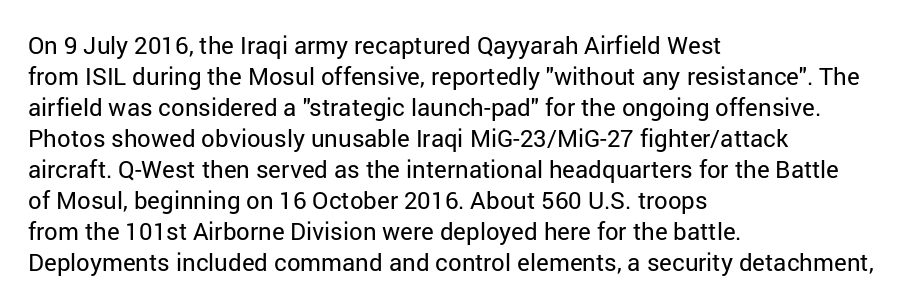
Q: Is the text bold? A: No.
Q: Is the text italic (slanted)? A: No, it is upright.
Q: Is the text underlined? A: No.
Q: How is the paragraph aligned? A: Left-aligned.
Q: Is the spacing between letters normal or unusually wide? A: Normal.
Q: Is the spacing between lines tight, normal or loose? A: Normal.
